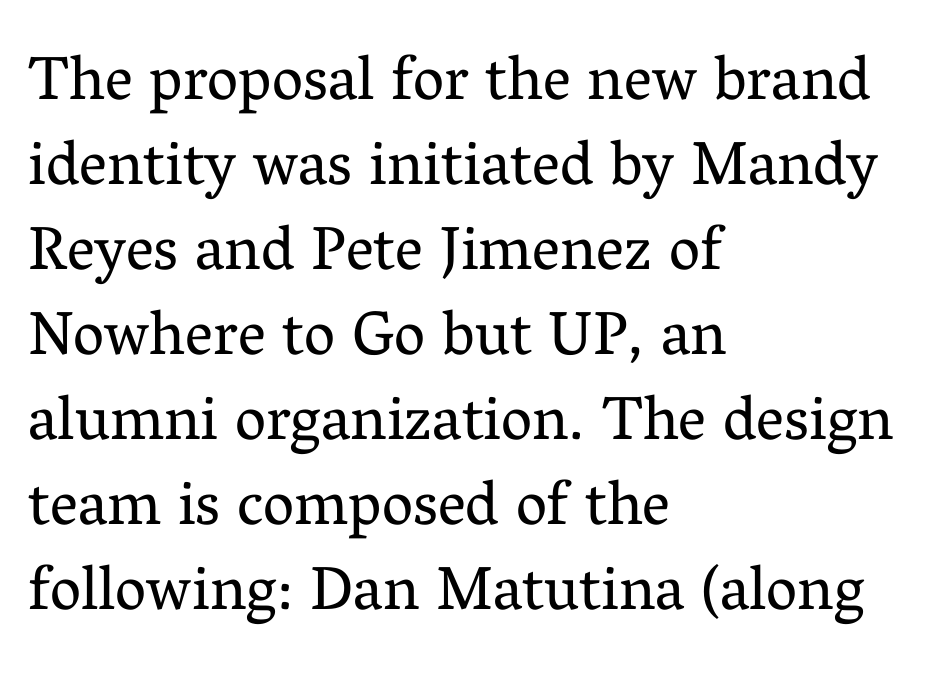
Q: Is the text bold? A: No.
Q: Is the text italic (slanted)? A: No, it is upright.
Q: Is the typeface a serif or a sans-serif typeface? A: Serif.
Q: Is the text underlined? A: No.
Q: How is the paragraph aligned? A: Left-aligned.
Q: Is the spacing between letters normal or unusually wide? A: Normal.
Q: Is the spacing between lines tight, normal or loose? A: Normal.
Q: Width (condensed, normal, or wide)? A: Normal.
Q: Stroke contrast? A: Medium.
Q: x-height? A: Medium.
Q: Monospaced? A: No.
